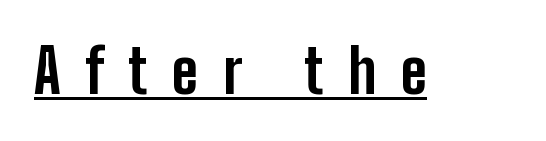
The image shows 60 px bold, condensed sans-serif type, upright; set unusually wide letter spacing (+0.41 em), underlined; low stroke contrast and a medium x-height.
